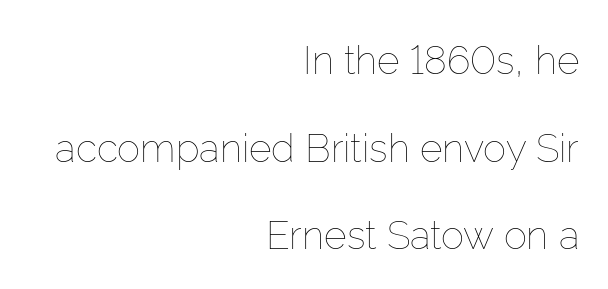
Q: Is the text bold? A: No.
Q: Is the text italic (slanted)? A: No, it is upright.
Q: Is the text underlined? A: No.
Q: How is the paragraph aligned? A: Right-aligned.
Q: Is the spacing between letters normal or unusually wide? A: Normal.
Q: Is the spacing between lines tight, normal or loose? A: Loose.
Q: Width (condensed, normal, or wide)? A: Normal.
Q: Stroke contrast? A: Low.
Q: x-height? A: Medium.
Q: Monospaced? A: No.
